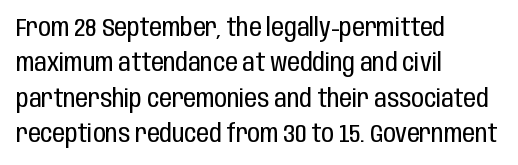
{"italic": "no", "bold": "no", "underline": "no", "align": "left", "line_spacing": "normal", "line_spacing_ratio": 1.42, "letter_spacing": "normal", "letter_spacing_em": 0.0, "glyph_px": 25}
